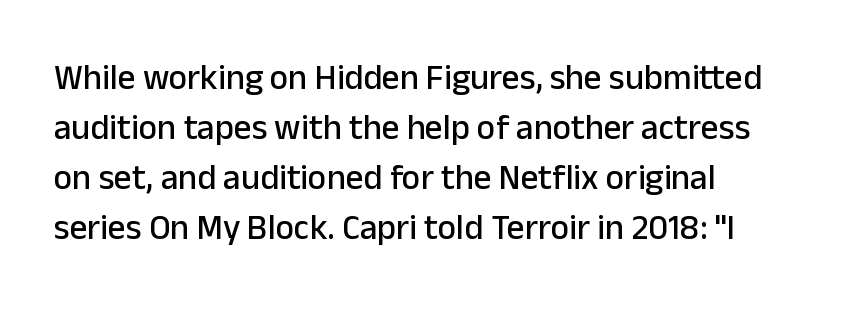
Q: Is the text italic (slanted)? A: No, it is upright.
Q: Is the typeface a serif or a sans-serif typeface? A: Sans-serif.
Q: Is the text underlined? A: No.
Q: Is the spacing between letters normal or unusually wide? A: Normal.
Q: Is the spacing between lines tight, normal or loose? A: Normal.
Q: Width (condensed, normal, or wide)? A: Normal.
Q: Stroke contrast? A: Low.
Q: x-height? A: Medium.
Q: Monospaced? A: No.
